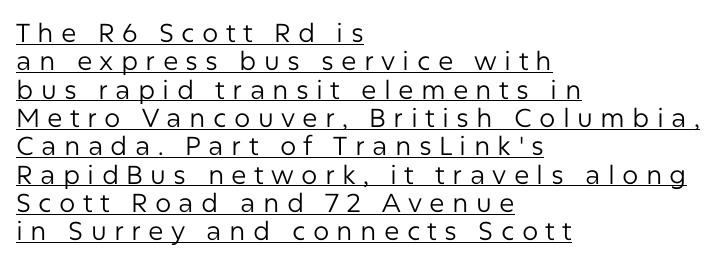
The image shows 26 px text type, upright; set left-aligned, tight line spacing (1.09x), unusually wide letter spacing (+0.28 em), underlined.
